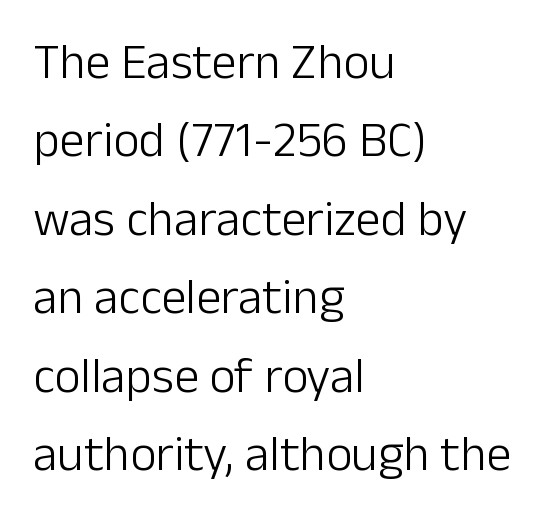
Q: Is the text bold? A: No.
Q: Is the text italic (slanted)? A: No, it is upright.
Q: Is the typeface a serif or a sans-serif typeface? A: Sans-serif.
Q: Is the text underlined? A: No.
Q: How is the paragraph aligned? A: Left-aligned.
Q: Is the spacing between letters normal or unusually wide? A: Normal.
Q: Is the spacing between lines tight, normal or loose? A: Normal.
Q: Width (condensed, normal, or wide)? A: Normal.
Q: Stroke contrast? A: Low.
Q: x-height? A: Medium.
Q: Monospaced? A: No.
